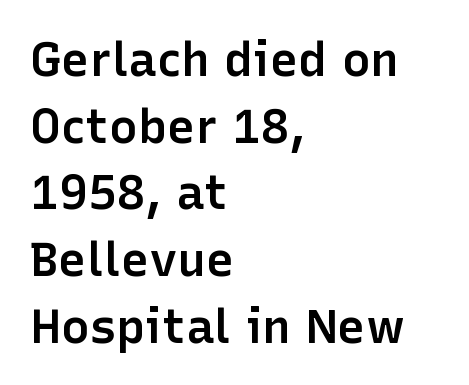
{"serif": "no", "italic": "no", "bold": "semi", "weight": "semibold", "width": "normal", "stroke_contrast": "low", "x_height": "medium", "monospaced": "no", "underline": "no", "align": "left", "line_spacing": "normal", "line_spacing_ratio": 1.39, "letter_spacing": "normal", "letter_spacing_em": 0.0, "glyph_px": 48}
